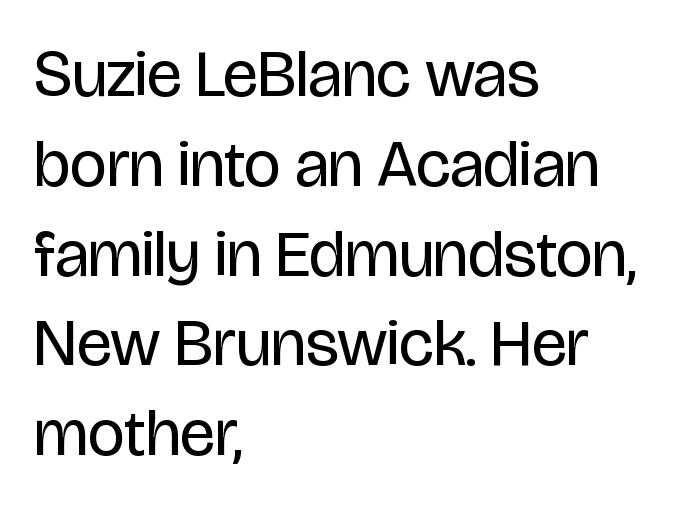
Q: Is the text bold? A: No.
Q: Is the text italic (slanted)? A: No, it is upright.
Q: Is the typeface a serif or a sans-serif typeface? A: Sans-serif.
Q: Is the text underlined? A: No.
Q: How is the paragraph aligned? A: Left-aligned.
Q: Is the spacing between letters normal or unusually wide? A: Normal.
Q: Is the spacing between lines tight, normal or loose? A: Normal.
Q: Width (condensed, normal, or wide)? A: Condensed.
Q: Stroke contrast? A: Low.
Q: x-height? A: Large.
Q: Monospaced? A: No.
